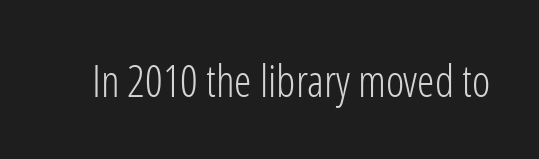
The image shows 44 px light, condensed sans-serif type, upright; set normal letter spacing, not underlined; low stroke contrast and a medium x-height.
